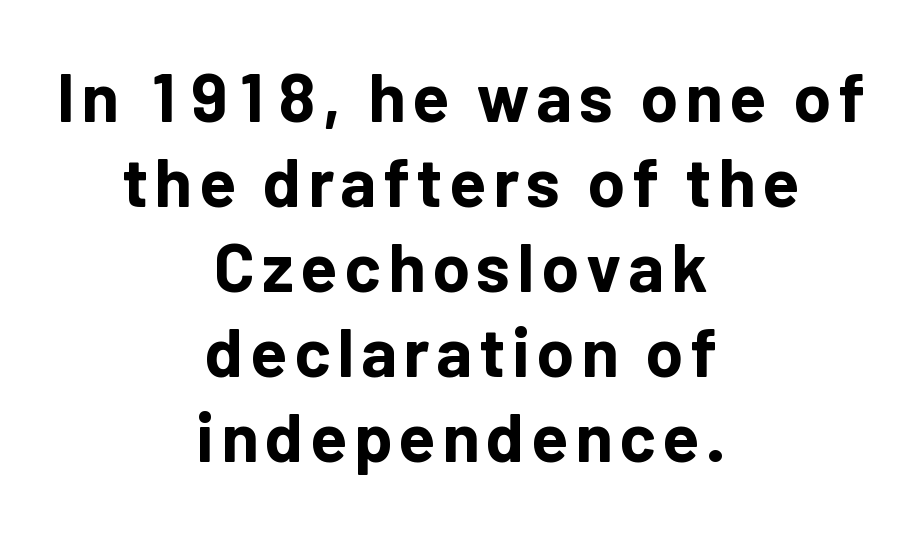
{"serif": "no", "italic": "no", "bold": "yes", "weight": "bold", "width": "normal", "stroke_contrast": "low", "x_height": "medium", "monospaced": "no", "underline": "no", "align": "center", "line_spacing": "normal", "line_spacing_ratio": 1.25, "glyph_px": 68}
